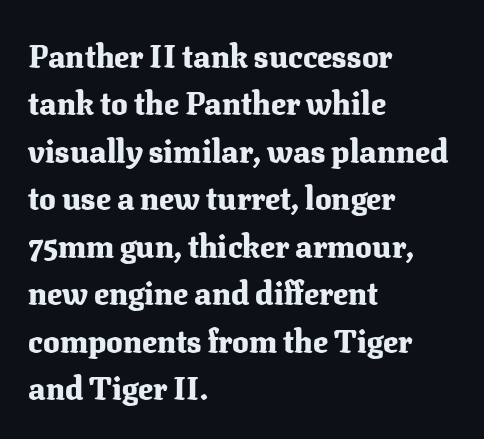
{"serif": "yes", "italic": "no", "bold": "yes", "weight": "heavy", "width": "normal", "stroke_contrast": "medium", "x_height": "medium", "monospaced": "no", "underline": "no", "align": "left", "line_spacing": "normal", "line_spacing_ratio": 1.53, "letter_spacing": "normal", "letter_spacing_em": 0.0, "glyph_px": 31}
